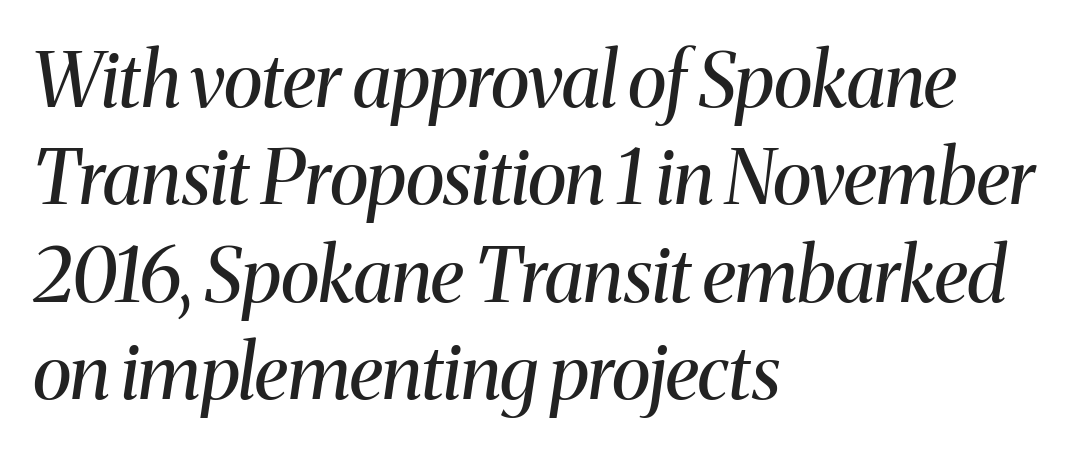
Q: Is the text bold? A: No.
Q: Is the text italic (slanted)? A: Yes, it leans right by about 8 degrees.
Q: Is the typeface a serif or a sans-serif typeface? A: Serif.
Q: Is the text underlined? A: No.
Q: How is the paragraph aligned? A: Left-aligned.
Q: Is the spacing between letters normal or unusually wide? A: Normal.
Q: Is the spacing between lines tight, normal or loose? A: Normal.
Q: Width (condensed, normal, or wide)? A: Normal.
Q: Stroke contrast? A: Medium.
Q: x-height? A: Medium.
Q: Monospaced? A: No.
